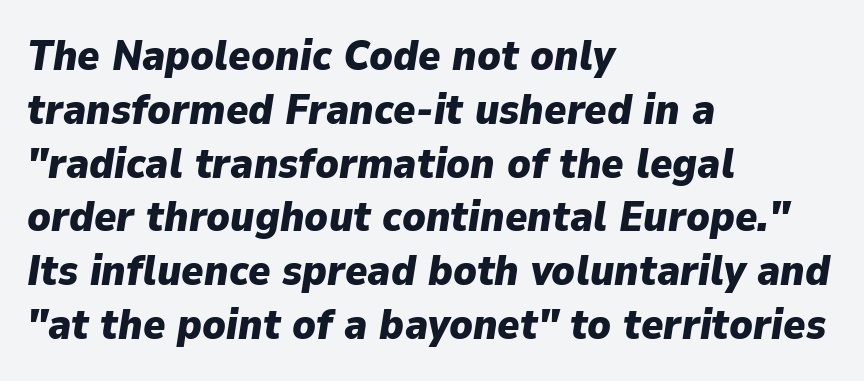
Q: Is the text bold? A: Yes.
Q: Is the text italic (slanted)? A: Yes, it leans right by about 9 degrees.
Q: Is the text underlined? A: No.
Q: How is the paragraph aligned? A: Left-aligned.
Q: Is the spacing between letters normal or unusually wide? A: Normal.
Q: Is the spacing between lines tight, normal or loose? A: Normal.
Q: Width (condensed, normal, or wide)? A: Normal.
Q: Stroke contrast? A: Low.
Q: x-height? A: Medium.
Q: Monospaced? A: No.
